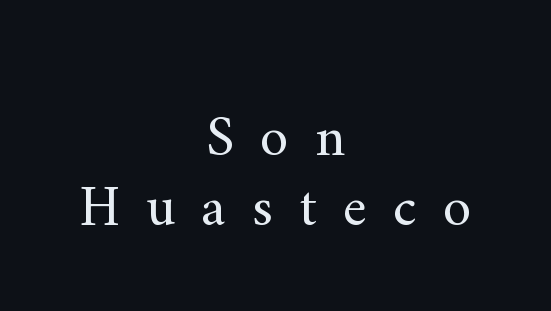
Q: Is the text bold? A: No.
Q: Is the text italic (slanted)? A: No, it is upright.
Q: Is the typeface a serif or a sans-serif typeface? A: Serif.
Q: Is the text underlined? A: No.
Q: How is the paragraph aligned? A: Centered.
Q: Is the spacing between letters normal or unusually wide? A: Unusually wide.
Q: Width (condensed, normal, or wide)? A: Normal.
Q: Stroke contrast? A: Medium.
Q: x-height? A: Small.
Q: Monospaced? A: No.
